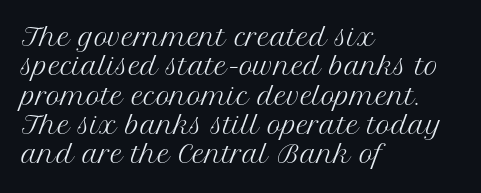
Standard letterfit; no display-style spreading of the glyphs. The space beneath each line is pristine and unruled. Counters stay open thanks to moderate or lighter strokes. A classic flush-left, rag-right setting is used for this passage.
